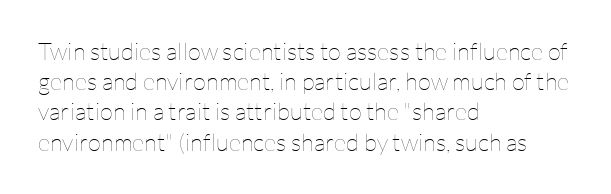
Q: Is the text bold? A: No.
Q: Is the text italic (slanted)? A: No, it is upright.
Q: Is the text underlined? A: No.
Q: How is the paragraph aligned? A: Left-aligned.
Q: Is the spacing between letters normal or unusually wide? A: Normal.
Q: Is the spacing between lines tight, normal or loose? A: Normal.
